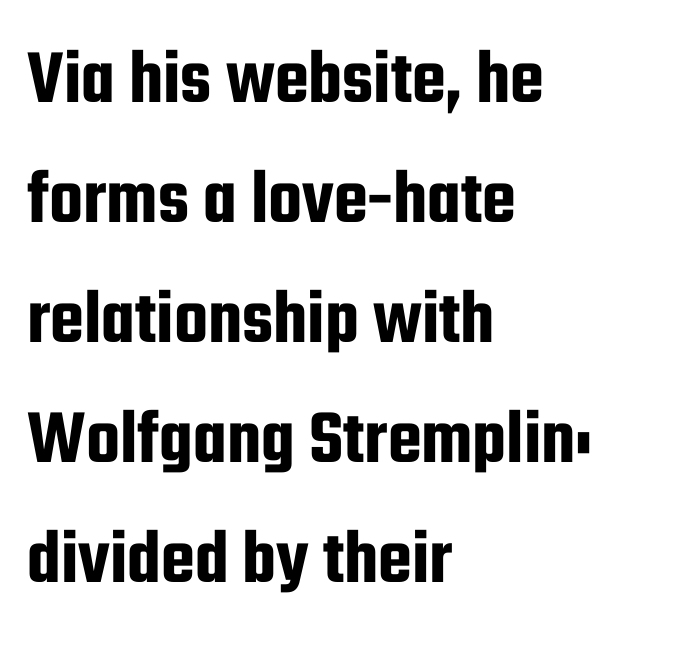
A classic flush-left, rag-right setting is used for this passage. Honestly, the letter spacing is just normal — you wouldn't notice it. The rendering uses natural spacing where letterforms have individual widths. Unlike italic type, these characters show no tilt at all.
